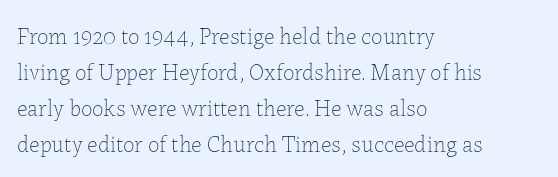
{"italic": "no", "bold": "no", "underline": "no", "align": "left", "line_spacing": "normal", "line_spacing_ratio": 1.57, "letter_spacing": "normal", "letter_spacing_em": 0.0, "glyph_px": 23}
